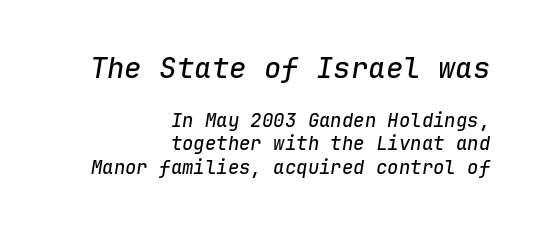
Q: Is the text italic (slanted)? A: Yes, it leans right by about 9 degrees.
Q: Is the text underlined? A: No.
Q: How is the paragraph aligned? A: Right-aligned.
Q: Is the spacing between letters normal or unusually wide? A: Normal.
Q: Which block of text is set in a larger size, the first (top) or the second (bottom)? A: The first (top) one.
Q: Width (condensed, normal, or wide)? A: Normal.
Q: Stroke contrast? A: Low.
Q: x-height? A: Medium.
Q: Monospaced? A: Yes.
